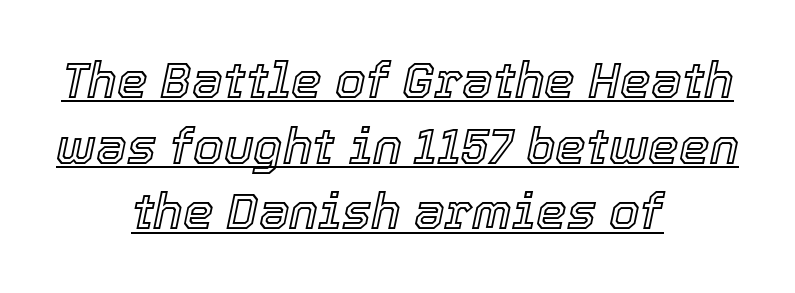
Q: Is the text italic (slanted)? A: Yes, it leans right by about 12 degrees.
Q: Is the text underlined? A: Yes.
Q: How is the paragraph aligned? A: Centered.
Q: Is the spacing between letters normal or unusually wide? A: Normal.
Q: Is the spacing between lines tight, normal or loose? A: Normal.
Q: Width (condensed, normal, or wide)? A: Normal.
Q: x-height? A: Medium.
Q: Monospaced? A: No.
